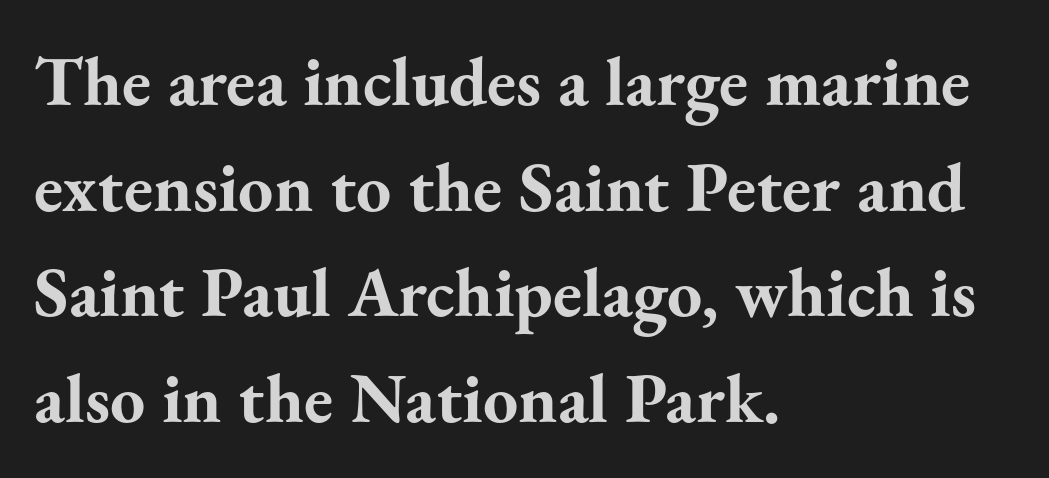
The image shows 70 px bold serif type, upright; set left-aligned, normal line spacing (1.51x), normal letter spacing, not underlined; medium stroke contrast and a small x-height.
